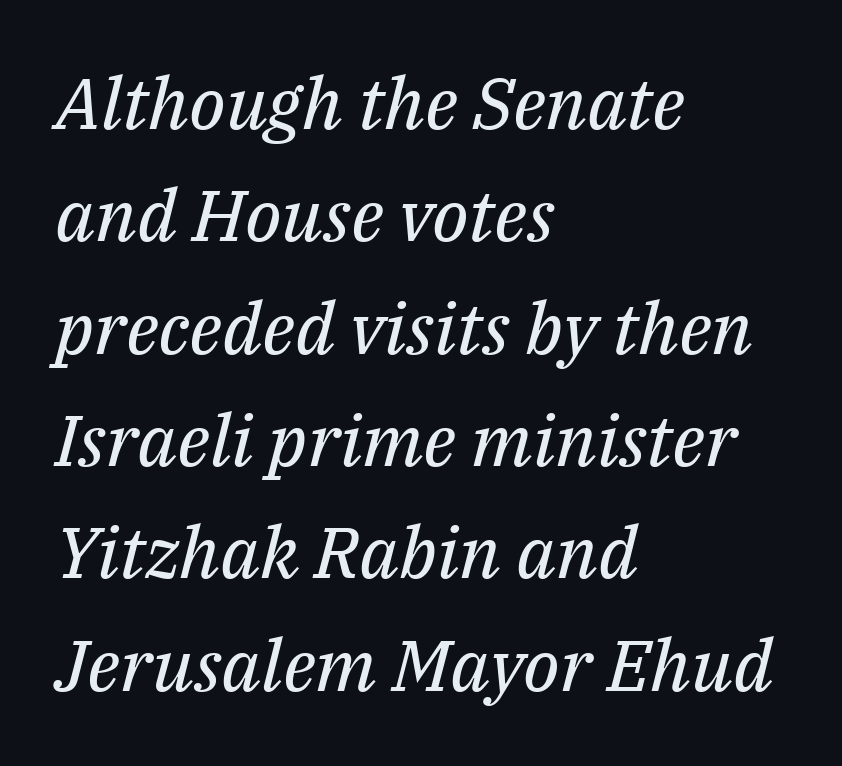
Proportional: the letters do not fall into vertical columns. Teacher's note: observe the even left margin — that is flush-left alignment. Is the letter spacing exaggerated? No — it looks like the ordinary default. The area under the type is left untouched.
